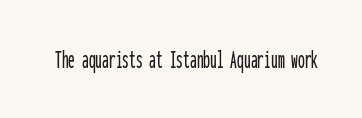
Q: Is the text italic (slanted)? A: No, it is upright.
Q: Is the text underlined? A: No.
Q: Is the spacing between letters normal or unusually wide? A: Normal.
